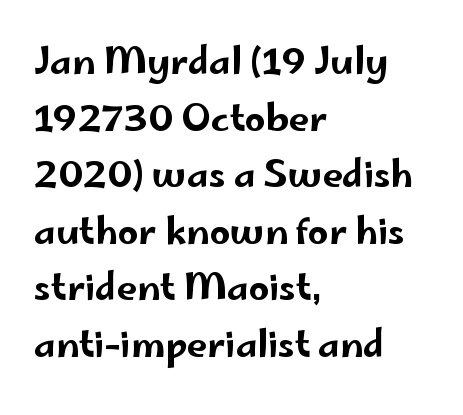
Regular leading. The specimen reads as upright at a glance. A typesetter would call this proportional, since set widths differ per character. Teacher's note: observe the even left margin — that is flush-left alignment.
